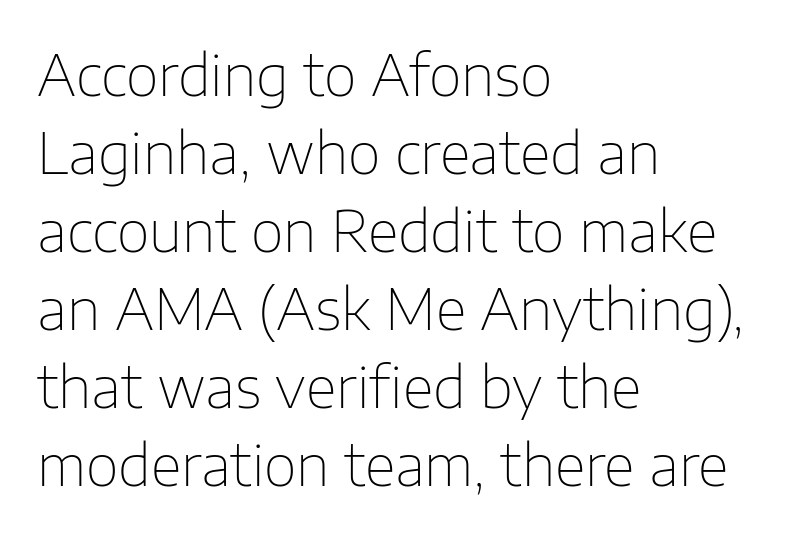
{"serif": "no", "italic": "no", "bold": "no", "weight": "thin", "width": "normal", "stroke_contrast": "low", "x_height": "medium", "monospaced": "no", "underline": "no", "align": "left", "line_spacing": "normal", "line_spacing_ratio": 1.37, "letter_spacing": "normal", "letter_spacing_em": 0.0, "glyph_px": 57}
